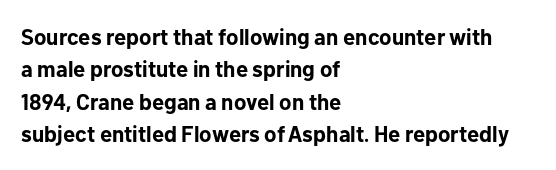
The image shows 22 px bold type, upright; set left-aligned, normal line spacing (1.47x), normal letter spacing, not underlined.
